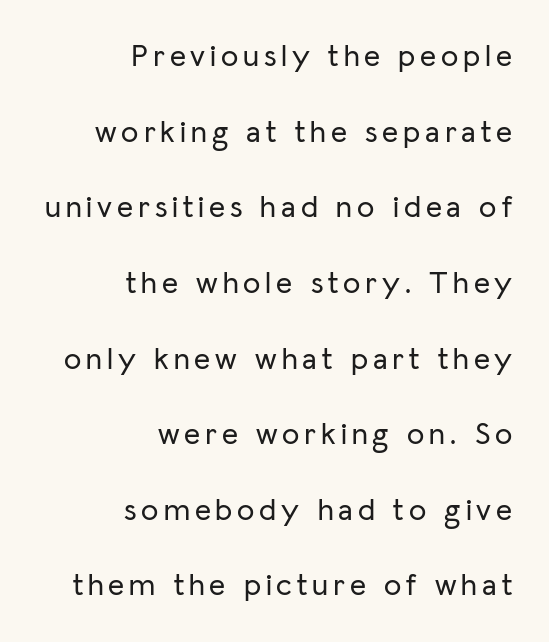
Q: Is the text italic (slanted)? A: No, it is upright.
Q: Is the typeface a serif or a sans-serif typeface? A: Sans-serif.
Q: Is the text underlined? A: No.
Q: How is the paragraph aligned? A: Right-aligned.
Q: Is the spacing between lines tight, normal or loose? A: Loose.
Q: Width (condensed, normal, or wide)? A: Normal.
Q: Stroke contrast? A: Low.
Q: x-height? A: Medium.
Q: Monospaced? A: No.
